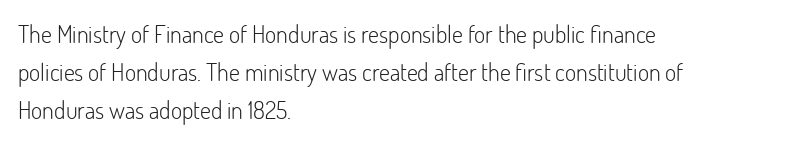
Q: Is the text bold? A: No.
Q: Is the text italic (slanted)? A: No, it is upright.
Q: Is the text underlined? A: No.
Q: How is the paragraph aligned? A: Left-aligned.
Q: Is the spacing between letters normal or unusually wide? A: Normal.
Q: Is the spacing between lines tight, normal or loose? A: Normal.
